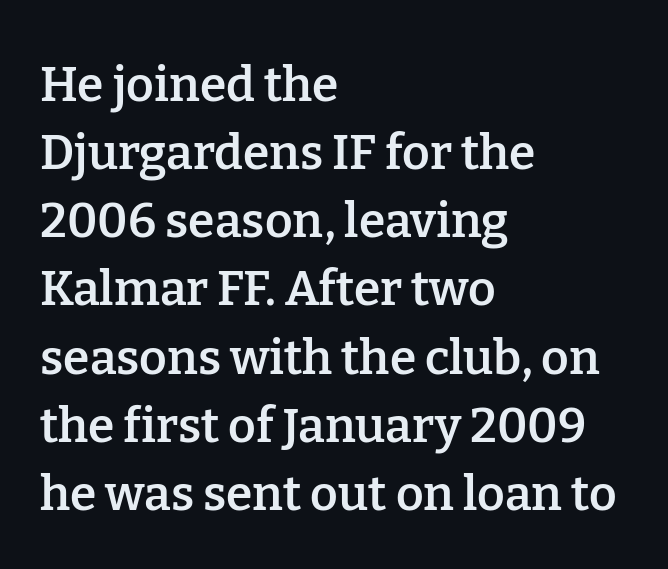
The image shows 48 px semibold serif type, upright; set left-aligned, normal line spacing (1.42x), normal letter spacing, not underlined; low stroke contrast and a medium x-height.
